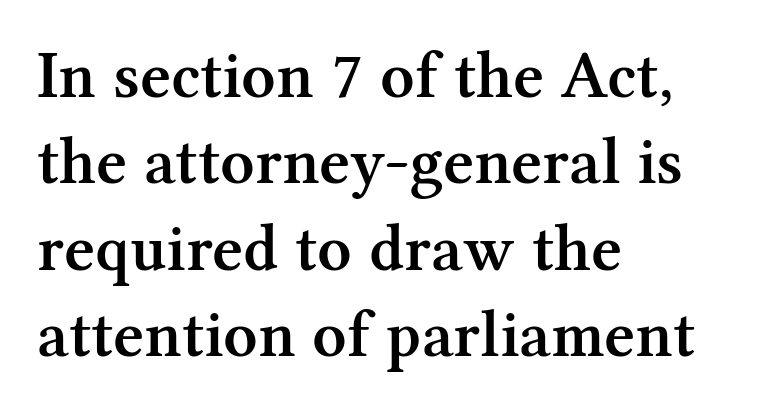
Q: Is the text bold? A: Semi-bold.
Q: Is the text italic (slanted)? A: No, it is upright.
Q: Is the typeface a serif or a sans-serif typeface? A: Serif.
Q: Is the text underlined? A: No.
Q: How is the paragraph aligned? A: Left-aligned.
Q: Is the spacing between letters normal or unusually wide? A: Normal.
Q: Is the spacing between lines tight, normal or loose? A: Normal.
Q: Width (condensed, normal, or wide)? A: Normal.
Q: Stroke contrast? A: Medium.
Q: x-height? A: Medium.
Q: Monospaced? A: No.
